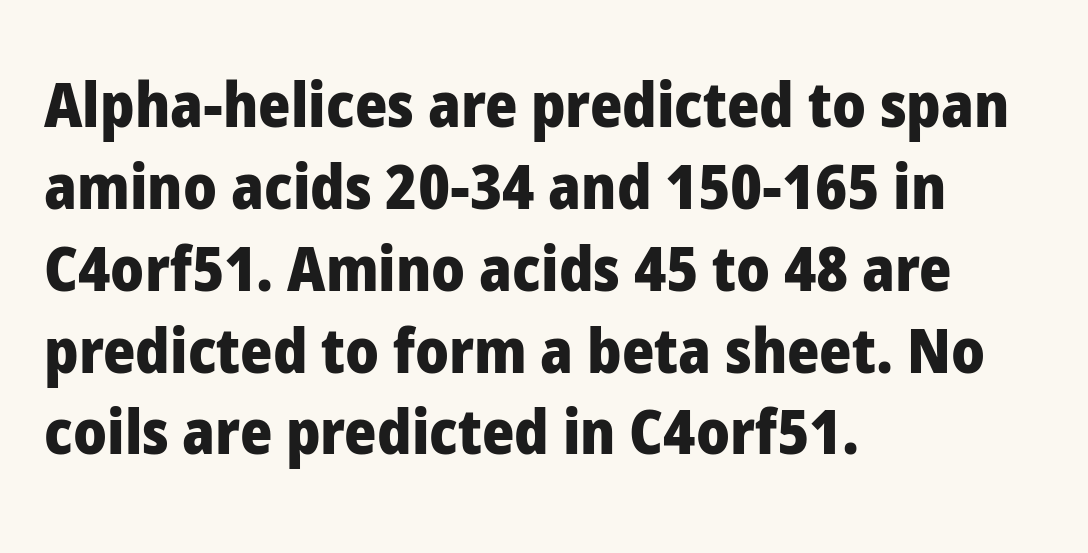
The image shows 62 px heavy sans-serif type, upright; set left-aligned, normal line spacing (1.32x), normal letter spacing, not underlined; low stroke contrast and a medium x-height.
